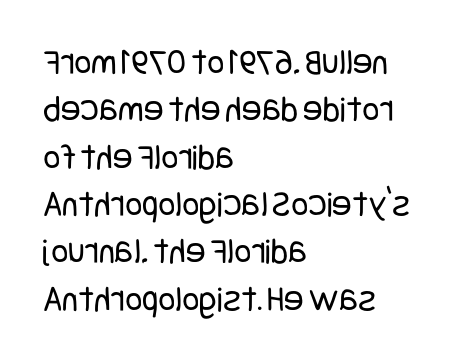
The image shows 37 px regular-weight, condensed sans-serif type, upright; set left-aligned, normal line spacing (1.28x), normal letter spacing, not underlined; low stroke contrast and a large x-height.
